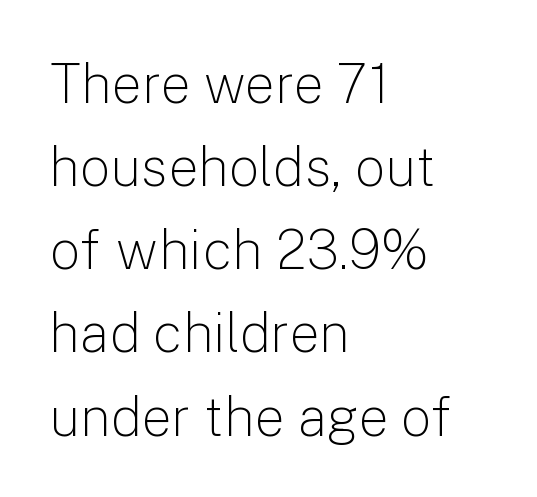
Q: Is the text bold? A: No.
Q: Is the text italic (slanted)? A: No, it is upright.
Q: Is the typeface a serif or a sans-serif typeface? A: Sans-serif.
Q: Is the text underlined? A: No.
Q: How is the paragraph aligned? A: Left-aligned.
Q: Is the spacing between letters normal or unusually wide? A: Normal.
Q: Is the spacing between lines tight, normal or loose? A: Normal.
Q: Width (condensed, normal, or wide)? A: Normal.
Q: Stroke contrast? A: Low.
Q: x-height? A: Medium.
Q: Monospaced? A: No.
